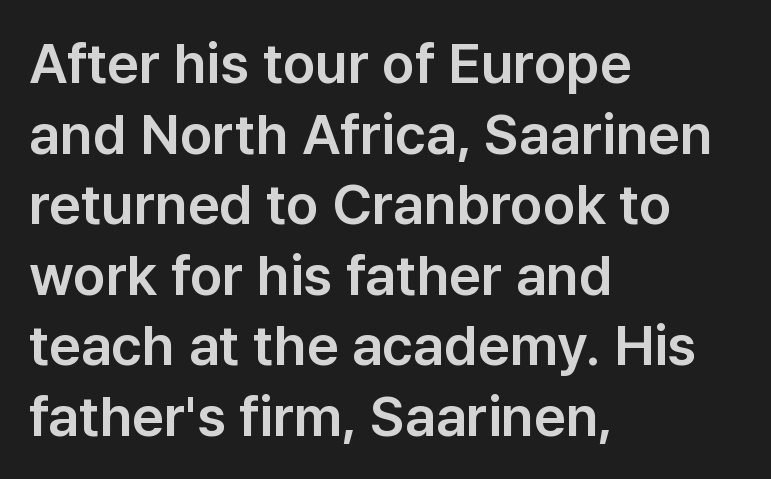
Q: Is the text italic (slanted)? A: No, it is upright.
Q: Is the typeface a serif or a sans-serif typeface? A: Sans-serif.
Q: Is the text underlined? A: No.
Q: How is the paragraph aligned? A: Left-aligned.
Q: Is the spacing between letters normal or unusually wide? A: Normal.
Q: Is the spacing between lines tight, normal or loose? A: Normal.
Q: Width (condensed, normal, or wide)? A: Normal.
Q: Stroke contrast? A: Low.
Q: x-height? A: Medium.
Q: Monospaced? A: No.
